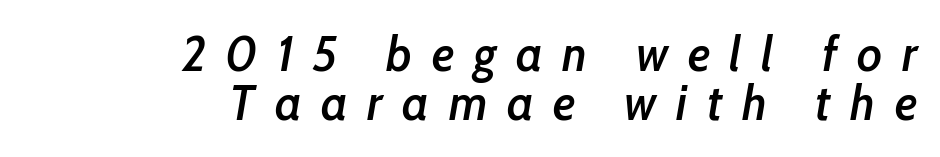
{"italic": "yes", "lean": "right", "slant_degrees": 10, "bold": "semi", "weight": "semibold", "width": "condensed", "stroke_contrast": "low", "x_height": "medium", "monospaced": "no", "underline": "no", "align": "right", "line_spacing": "tight", "line_spacing_ratio": 1.01, "letter_spacing": "wide", "letter_spacing_em": 0.4, "glyph_px": 49}
